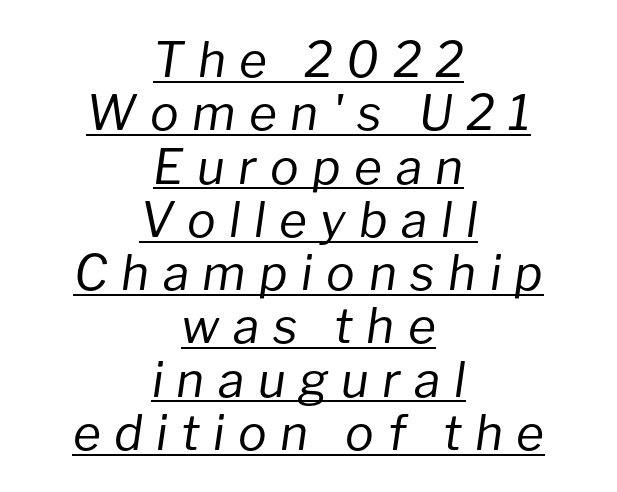
{"italic": "yes", "lean": "right", "slant_degrees": 8, "bold": "no", "weight": "regular", "width": "normal", "stroke_contrast": "low", "x_height": "medium", "monospaced": "no", "underline": "yes", "align": "center", "line_spacing": "tight", "line_spacing_ratio": 1.11, "letter_spacing": "wide", "letter_spacing_em": 0.28, "glyph_px": 48}
